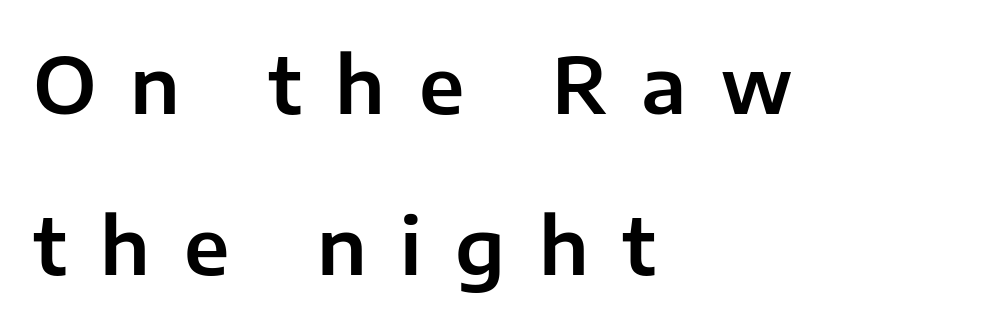
The image shows 78 px sans-serif type, upright; set left-aligned, loose line spacing (2.07x), unusually wide letter spacing (+0.43 em), not underlined; low stroke contrast and a medium x-height.
